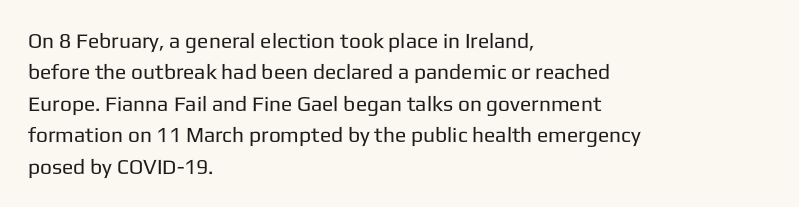
Q: Is the text bold? A: No.
Q: Is the text italic (slanted)? A: No, it is upright.
Q: Is the text underlined? A: No.
Q: How is the paragraph aligned? A: Left-aligned.
Q: Is the spacing between letters normal or unusually wide? A: Normal.
Q: Is the spacing between lines tight, normal or loose? A: Normal.
